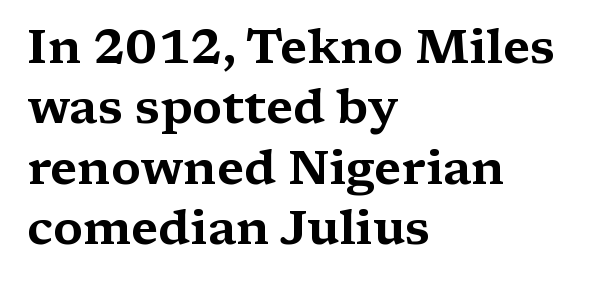
The rag falls on the right side of this text block. Descender tails drop into unmarked territory. Tracking value appears to be zero — textbook default spacing. Proportional: the letters do not fall into vertical columns. Characters remain perfectly vertical along every line. Leading: standard.
